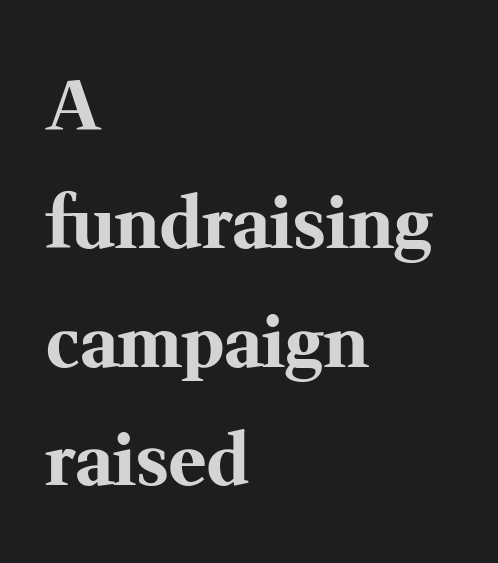
Are there feet on the stems? There are — it's a serif. Is this a fixed-width face? No — the glyphs have proportional, varying widths. What weight is shown? A full bold with thick strokes. This sample uses an upright cut, with every glyph sitting square on the baseline. Type without underlining. Tracking value appears to be zero — textbook default spacing.
